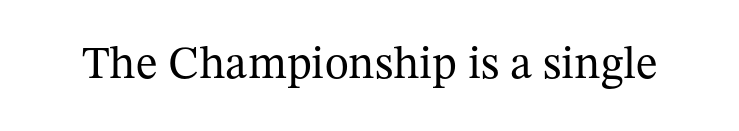
Q: Is the text bold? A: No.
Q: Is the text italic (slanted)? A: No, it is upright.
Q: Is the typeface a serif or a sans-serif typeface? A: Serif.
Q: Is the text underlined? A: No.
Q: Is the spacing between letters normal or unusually wide? A: Normal.
Q: Width (condensed, normal, or wide)? A: Normal.
Q: Stroke contrast? A: Medium.
Q: x-height? A: Medium.
Q: Monospaced? A: No.
